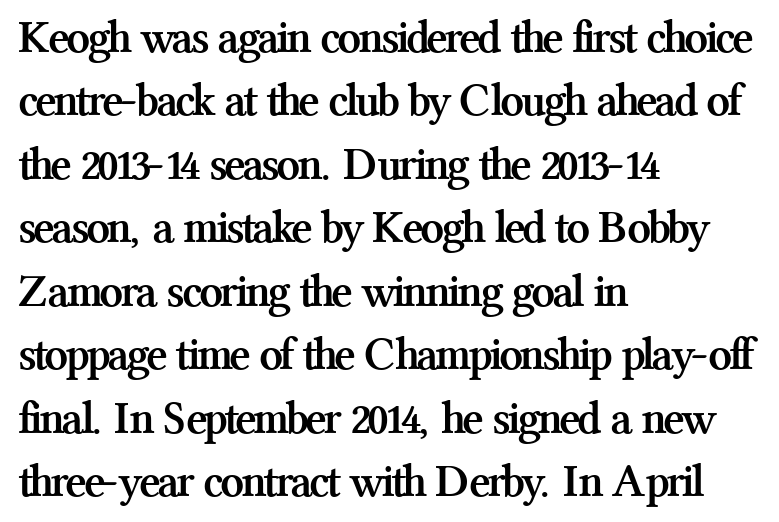
{"serif": "yes", "italic": "no", "bold": "yes", "weight": "semibold", "width": "normal", "stroke_contrast": "medium", "x_height": "medium", "monospaced": "no", "underline": "no", "align": "left", "line_spacing": "normal", "line_spacing_ratio": 1.35, "letter_spacing": "normal", "letter_spacing_em": 0.0, "glyph_px": 47}
